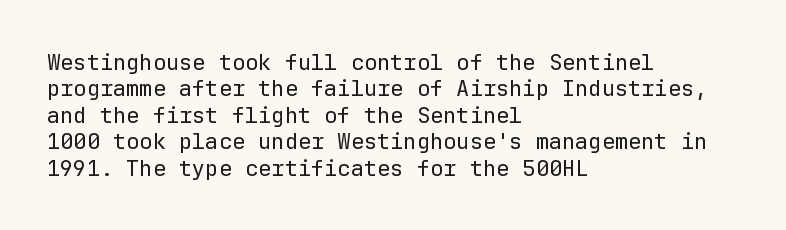
The image shows 22 px text type, upright; set left-aligned, line spacing 1.2x, normal letter spacing, not underlined.
